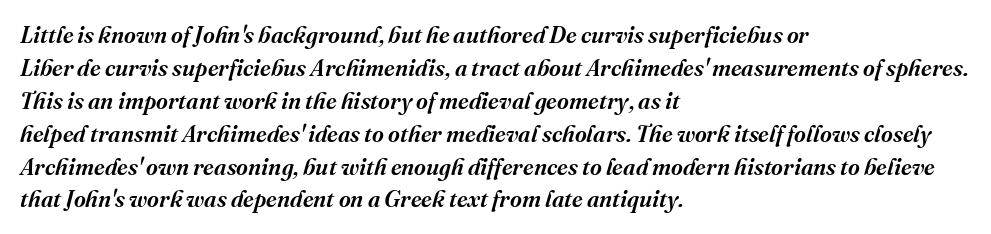
{"italic": "yes", "lean": "right", "slant_degrees": 16, "bold": "semi", "underline": "no", "align": "left", "line_spacing": "normal", "line_spacing_ratio": 1.43, "letter_spacing": "normal", "letter_spacing_em": 0.0, "glyph_px": 23}
